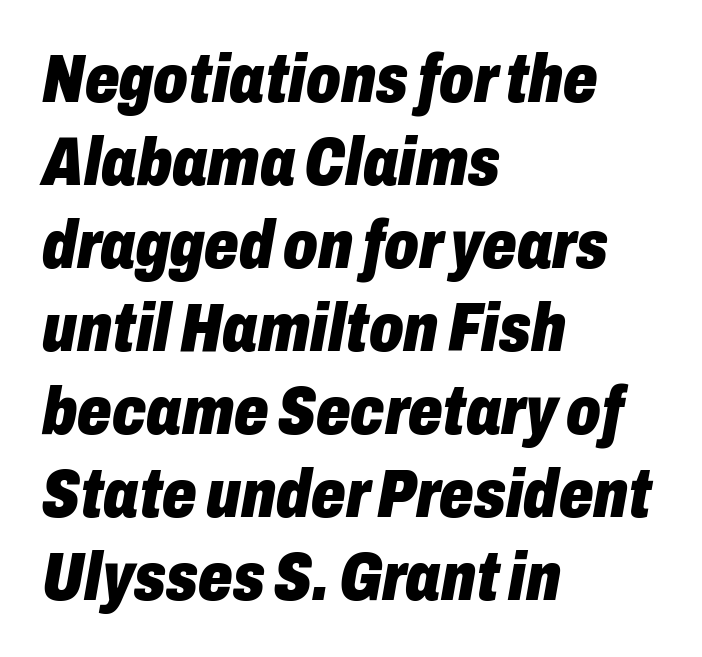
The paragraph has a hard left edge and a soft right edge. The letters are bold, with thick, heavy strokes. Compared with typical body copy, the letter spacing here is the same. Quick note: underline off.
